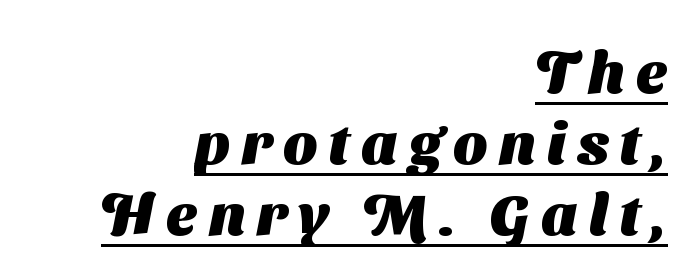
The image shows 59 px heavy sans-serif type; set right-aligned, line spacing 1.2x, unusually wide letter spacing (+0.2 em), underlined; medium stroke contrast and a medium x-height.
